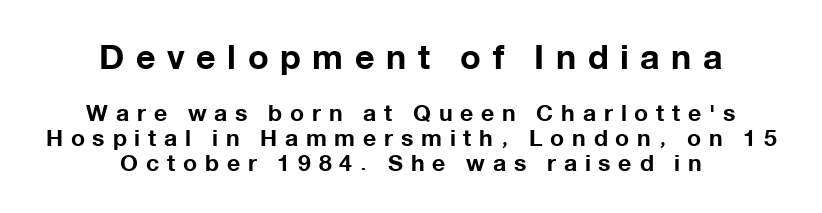
Q: Is the text bold? A: Yes.
Q: Is the text italic (slanted)? A: No, it is upright.
Q: Is the typeface a serif or a sans-serif typeface? A: Sans-serif.
Q: Is the text underlined? A: No.
Q: How is the paragraph aligned? A: Centered.
Q: Is the spacing between letters normal or unusually wide? A: Unusually wide.
Q: Is the spacing between lines tight, normal or loose? A: Tight.
Q: Which block of text is set in a larger size, the first (top) or the second (bottom)? A: The first (top) one.
Q: Width (condensed, normal, or wide)? A: Normal.
Q: Stroke contrast? A: Low.
Q: x-height? A: Medium.
Q: Monospaced? A: No.
